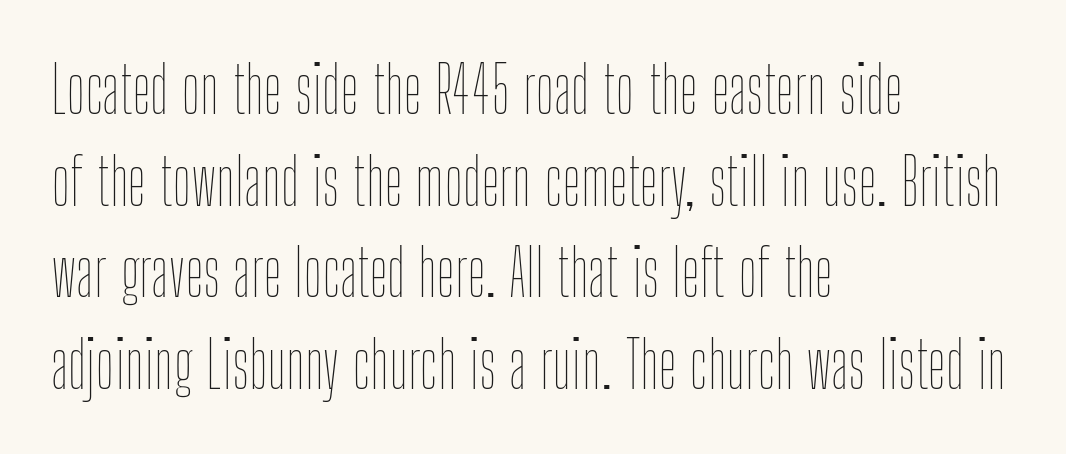
The image shows 64 px thin, condensed type, upright; set left-aligned, normal line spacing (1.43x), normal letter spacing, not underlined; low stroke contrast and a medium x-height.
